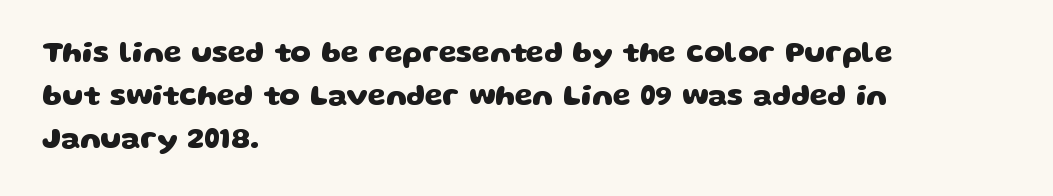
The image shows 29 px heavy, wide sans-serif type; set left-aligned, normal line spacing (1.48x), normal letter spacing, not underlined; low stroke contrast and a large x-height.
